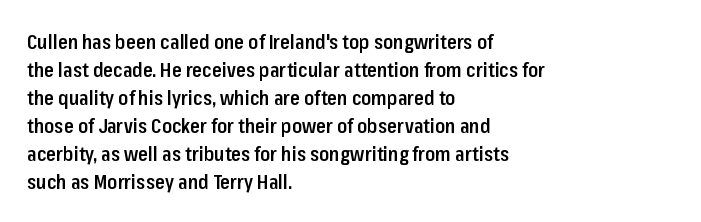
{"italic": "no", "bold": "semi", "underline": "no", "align": "left", "line_spacing": "normal", "line_spacing_ratio": 1.4, "letter_spacing": "normal", "letter_spacing_em": 0.0, "glyph_px": 20}
